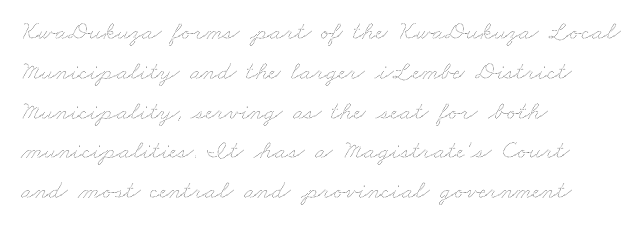
{"bold": "no", "underline": "no", "align": "left", "line_spacing": "normal", "line_spacing_ratio": 1.53, "letter_spacing": "normal", "letter_spacing_em": 0.0, "glyph_px": 26}
